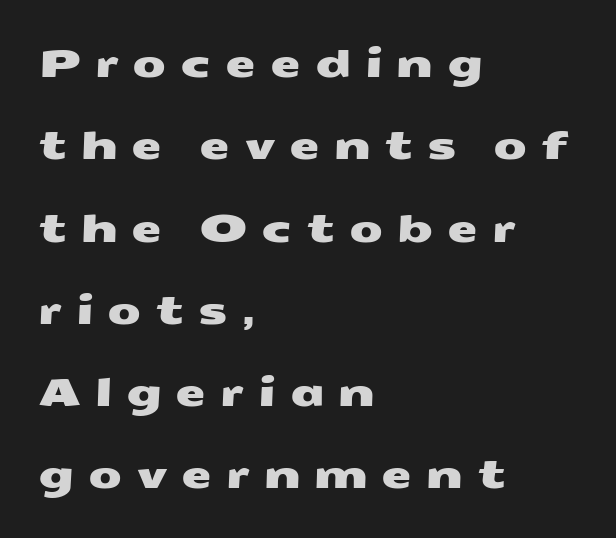
{"serif": "no", "width": "wide", "stroke_contrast": "medium", "x_height": "medium", "monospaced": "no", "underline": "no", "align": "left", "line_spacing": "loose", "line_spacing_ratio": 2.11, "letter_spacing": "wide", "letter_spacing_em": 0.35, "glyph_px": 39}
